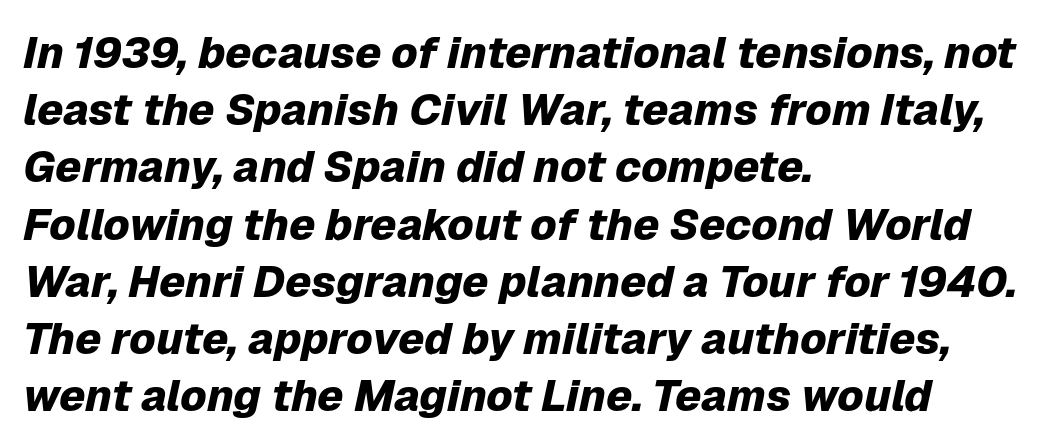
{"italic": "yes", "lean": "right", "slant_degrees": 12, "bold": "yes", "weight": "heavy", "width": "normal", "stroke_contrast": "low", "x_height": "medium", "monospaced": "no", "underline": "no", "align": "left", "line_spacing": "normal", "line_spacing_ratio": 1.3, "letter_spacing": "normal", "letter_spacing_em": 0.0, "glyph_px": 44}
